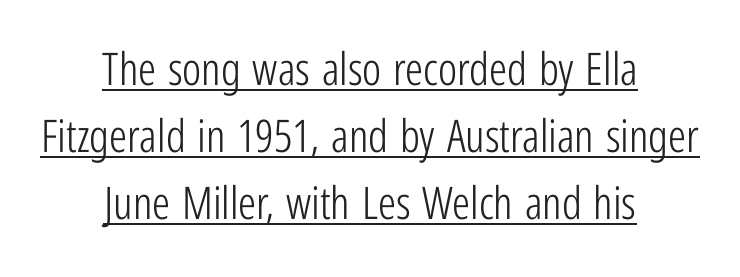
Posture: upright roman. Spacing verdict: proportional, widths tailored to each character. The lines are quadded center. No extra tracking has been applied to these lines. The block of text has a typical density, with ordinary space between rows. These lines are composed in type without serifs.
